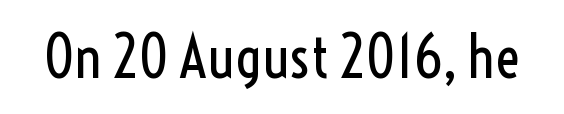
Q: Is the text bold? A: No.
Q: Is the text italic (slanted)? A: No, it is upright.
Q: Is the typeface a serif or a sans-serif typeface? A: Sans-serif.
Q: Is the text underlined? A: No.
Q: Is the spacing between letters normal or unusually wide? A: Normal.
Q: Width (condensed, normal, or wide)? A: Condensed.
Q: x-height? A: Medium.
Q: Monospaced? A: No.
